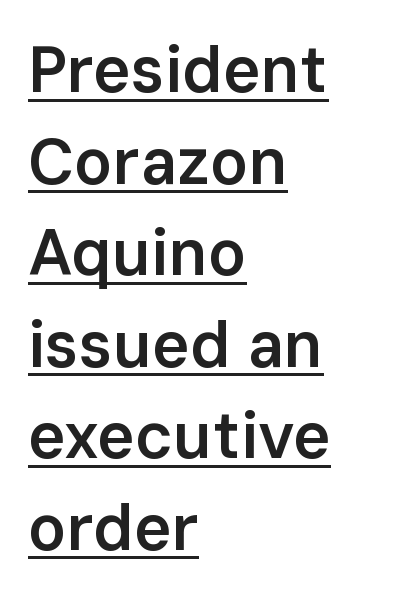
{"serif": "no", "italic": "no", "bold": "semi", "weight": "semibold", "width": "normal", "stroke_contrast": "low", "x_height": "medium", "monospaced": "no", "underline": "yes", "align": "left", "line_spacing": "normal", "line_spacing_ratio": 1.43, "letter_spacing": "normal", "letter_spacing_em": 0.0, "glyph_px": 64}
